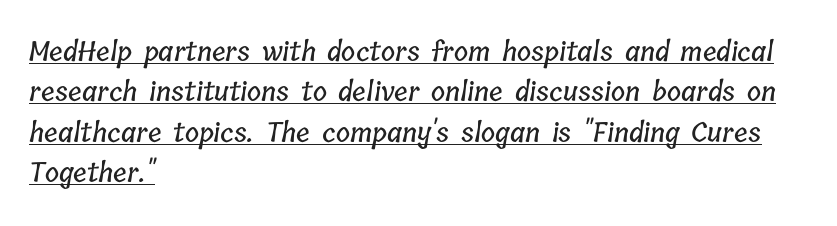
The image shows 27 px text type; set left-aligned, normal line spacing (1.5x), normal letter spacing, underlined.
